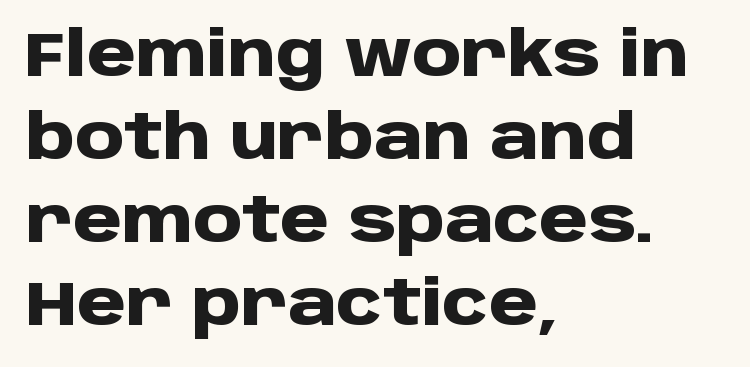
Q: Is the text bold? A: Yes.
Q: Is the text italic (slanted)? A: No, it is upright.
Q: Is the typeface a serif or a sans-serif typeface? A: Sans-serif.
Q: Is the text underlined? A: No.
Q: How is the paragraph aligned? A: Left-aligned.
Q: Is the spacing between letters normal or unusually wide? A: Normal.
Q: Is the spacing between lines tight, normal or loose? A: Normal.
Q: Width (condensed, normal, or wide)? A: Normal.
Q: Stroke contrast? A: Low.
Q: x-height? A: Large.
Q: Monospaced? A: No.
